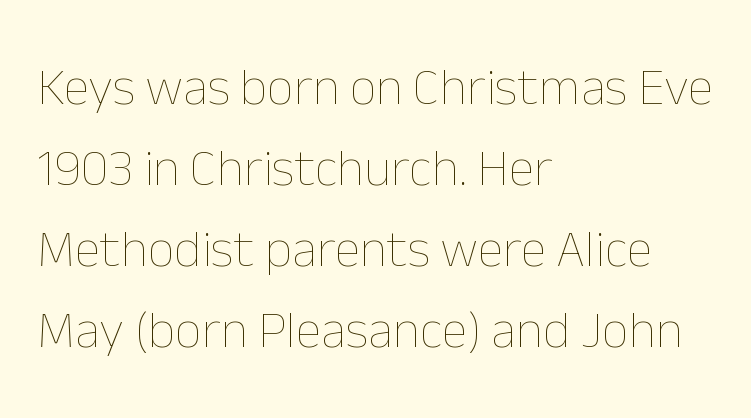
The weight tops out at a normal text grade. Think of a printed novel: that variable character pitch is what you see here. Nobody drew a line under any word here. Teacher's note: observe the even left margin — that is flush-left alignment. The gaps between neighbouring characters are ordinary and unremarkable.
